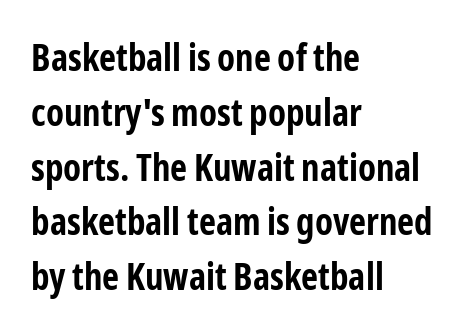
Q: Is the text bold? A: Yes.
Q: Is the text italic (slanted)? A: No, it is upright.
Q: Is the typeface a serif or a sans-serif typeface? A: Sans-serif.
Q: Is the text underlined? A: No.
Q: How is the paragraph aligned? A: Left-aligned.
Q: Is the spacing between letters normal or unusually wide? A: Normal.
Q: Is the spacing between lines tight, normal or loose? A: Normal.
Q: Width (condensed, normal, or wide)? A: Condensed.
Q: Stroke contrast? A: Low.
Q: x-height? A: Medium.
Q: Monospaced? A: No.
